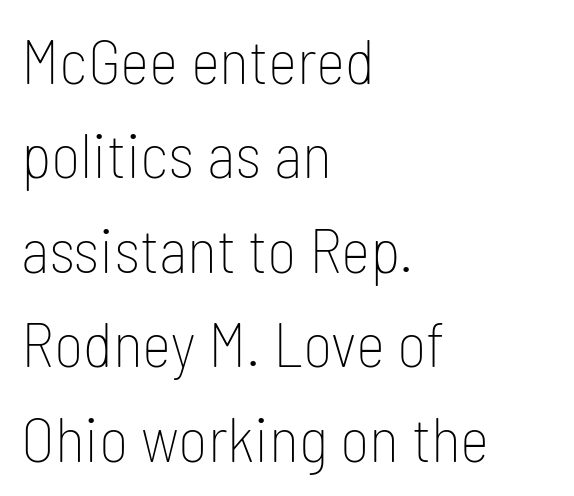
Q: Is the text bold? A: No.
Q: Is the text italic (slanted)? A: No, it is upright.
Q: Is the typeface a serif or a sans-serif typeface? A: Sans-serif.
Q: Is the text underlined? A: No.
Q: How is the paragraph aligned? A: Left-aligned.
Q: Is the spacing between letters normal or unusually wide? A: Normal.
Q: Is the spacing between lines tight, normal or loose? A: Normal.
Q: Width (condensed, normal, or wide)? A: Condensed.
Q: Stroke contrast? A: Low.
Q: x-height? A: Medium.
Q: Monospaced? A: No.
